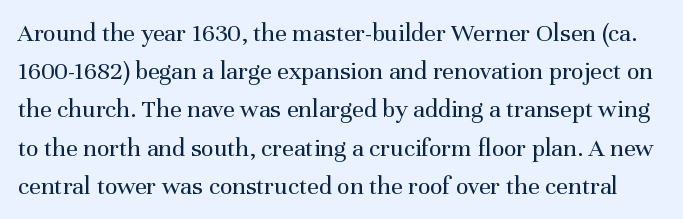
The image shows 26 px text type, upright; set normal line spacing (1.47x), normal letter spacing, not underlined.
